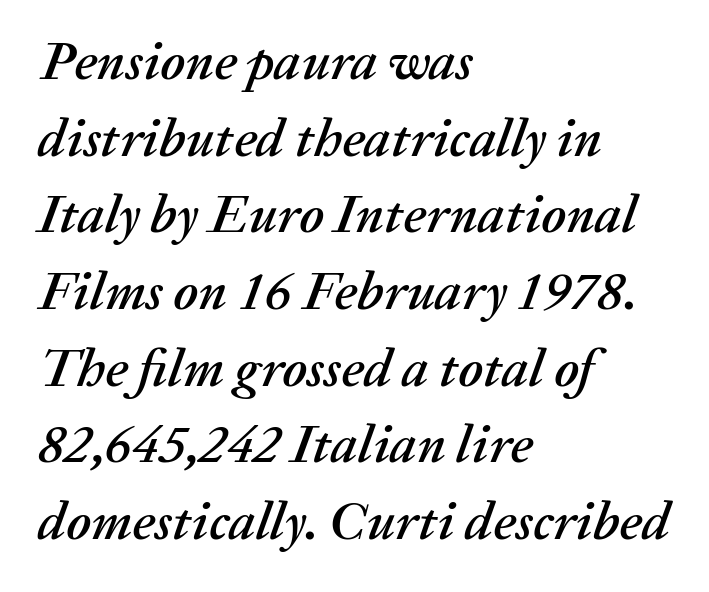
The image shows 54 px text type, italic (leaning right); set left-aligned, normal line spacing (1.42x), normal letter spacing, not underlined; medium stroke contrast and a medium x-height.
